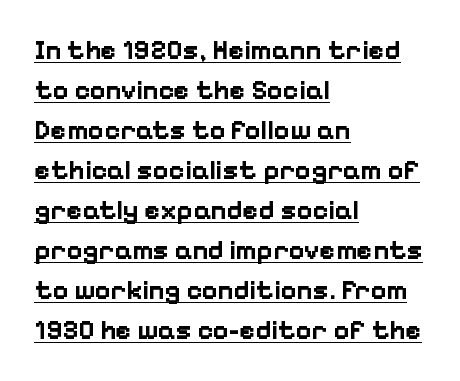
The image shows 27 px bold type, upright; set left-aligned, normal line spacing (1.48x), normal letter spacing, underlined.
